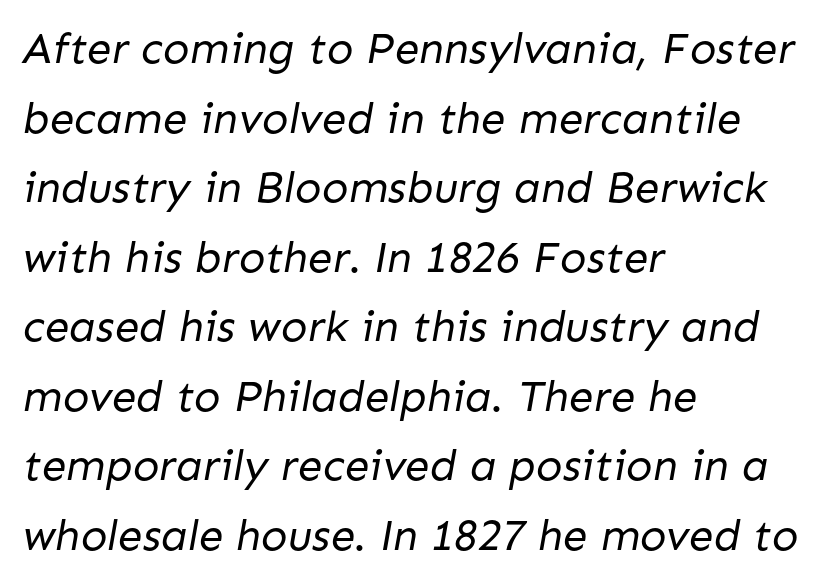
{"serif": "no", "bold": "no", "weight": "regular", "width": "normal", "stroke_contrast": "low", "x_height": "medium", "monospaced": "no", "underline": "no", "align": "left", "line_spacing": "normal", "line_spacing_ratio": 1.58, "letter_spacing": "normal", "letter_spacing_em": 0.0, "glyph_px": 44}
